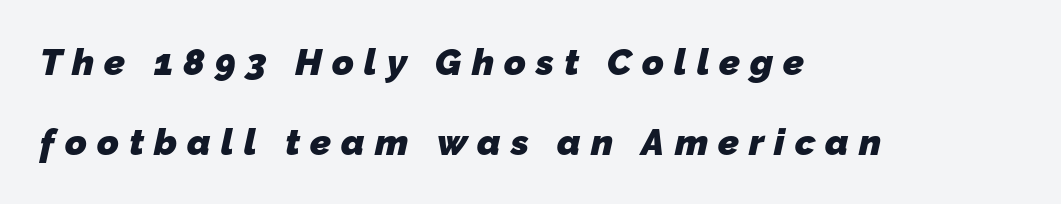
The image shows 37 px heavy sans-serif type; set left-aligned, loose line spacing (2.16x), unusually wide letter spacing (+0.27 em), not underlined; low stroke contrast and a medium x-height.
